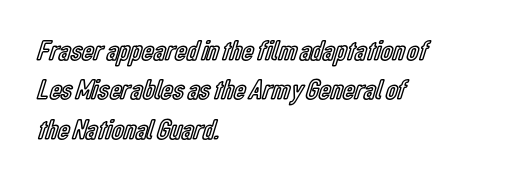
The image shows 29 px condensed type; set left-aligned, normal line spacing (1.36x), normal letter spacing, not underlined; a medium x-height.
